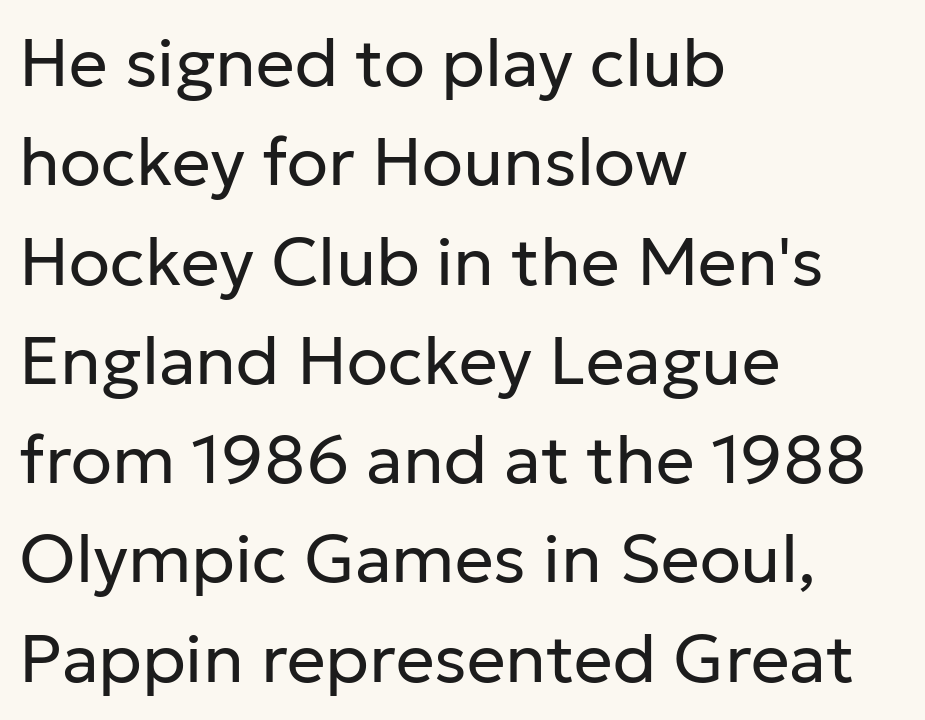
The image shows 68 px regular-weight sans-serif type, upright; set left-aligned, normal line spacing (1.46x), normal letter spacing, not underlined; low stroke contrast and a medium x-height.
